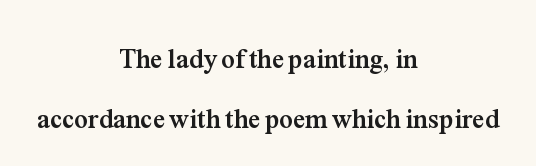
Caption: standard tracking, unaltered. In terms of weight, the rendering is a true, heavy bold. Italic? Not at all — the glyphs are vertical. Loosely led — the rows are spread out. One-word summary of the alignment: center.
